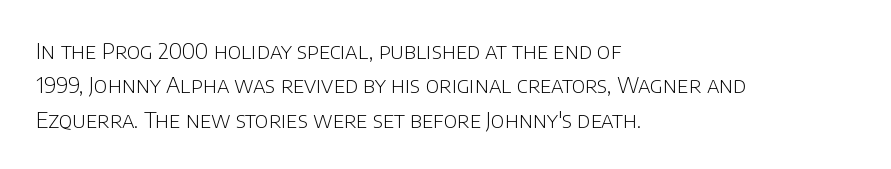
The specimen reads as upright at a glance. Is the stroke heavy? The answer is a plain regular-or-lighter. Clear beneath every line of the passage. Notice how descenders clear the ascenders below comfortably — that's standard leading.
